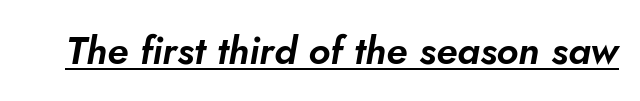
The image shows 39 px sans-serif type; set normal letter spacing, underlined; low stroke contrast and a small x-height.
